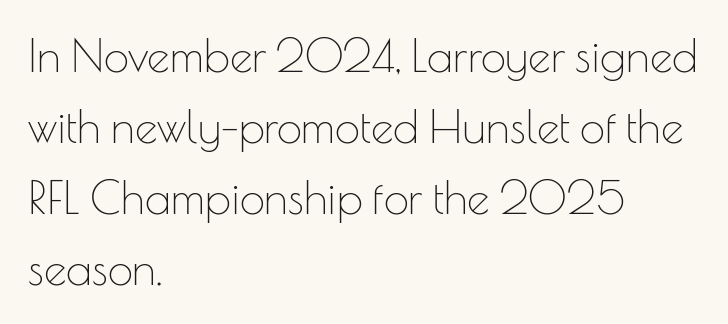
The image shows 45 px thin sans-serif type, upright; set left-aligned, normal line spacing (1.58x), normal letter spacing, not underlined; low stroke contrast and a small x-height.
